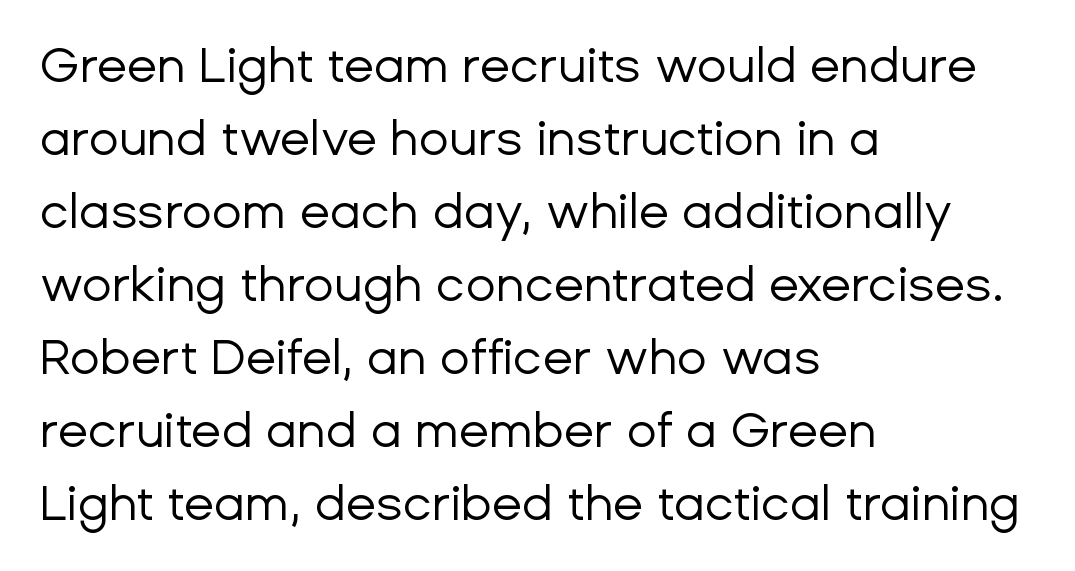
The font sits on the lighter half of the weight spectrum, regular included. The axis of the letterforms is exactly vertical. The letterforms sit shoulder to shoulder at normal distance. A classic flush-left, rag-right setting is used for this passage. Normally led — the rows are evenly, conventionally spaced. Letters rest on an invisible, unmarked baseline.
